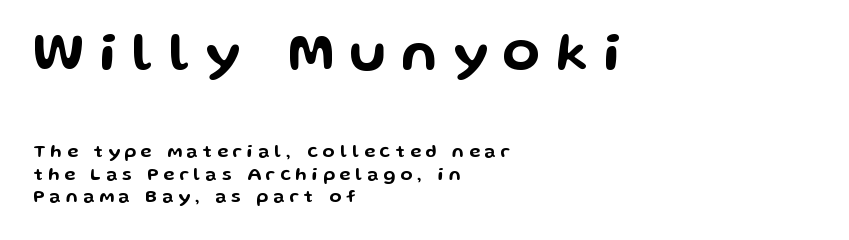
Q: Is the text italic (slanted)? A: No, it is upright.
Q: Is the typeface a serif or a sans-serif typeface? A: Sans-serif.
Q: Is the text underlined? A: No.
Q: How is the paragraph aligned? A: Left-aligned.
Q: Is the spacing between letters normal or unusually wide? A: Unusually wide.
Q: Which block of text is set in a larger size, the first (top) or the second (bottom)? A: The first (top) one.
Q: Width (condensed, normal, or wide)? A: Wide.
Q: Stroke contrast? A: Low.
Q: x-height? A: Medium.
Q: Monospaced? A: No.
